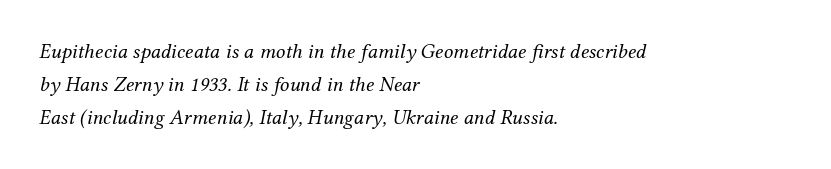
Bold? No — there's no thickening of the strokes. Quick note: interline space is typical. Typeset ragged right — the left edge is the straight one. Slanted lettering throughout. The zone under the glyphs is completely vacant.
